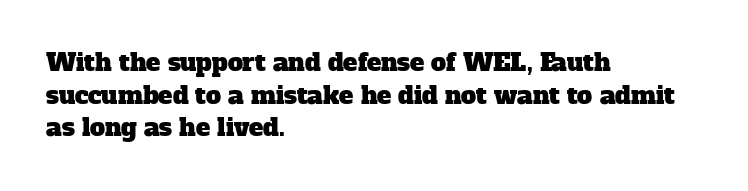
{"underline": "no", "align": "left", "line_spacing": "normal", "line_spacing_ratio": 1.36, "letter_spacing": "normal", "letter_spacing_em": 0.0, "glyph_px": 24}
